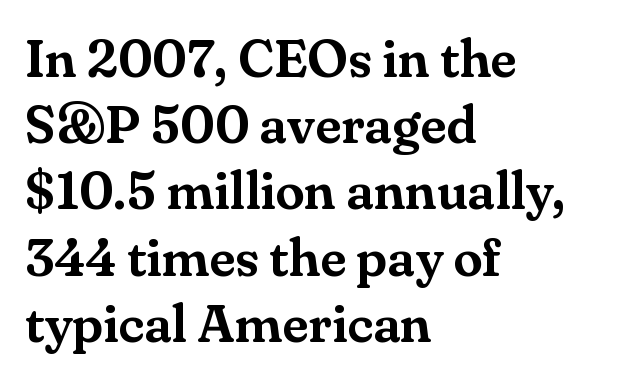
{"serif": "yes", "italic": "no", "width": "normal", "stroke_contrast": "medium", "x_height": "small", "monospaced": "no", "underline": "no", "align": "left", "line_spacing": "normal", "line_spacing_ratio": 1.25, "letter_spacing": "normal", "letter_spacing_em": 0.0, "glyph_px": 53}
